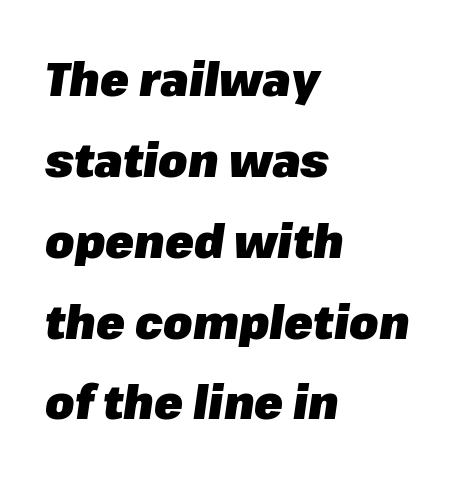
Q: Is the text bold? A: Yes.
Q: Is the text italic (slanted)? A: Yes, it leans right by about 8 degrees.
Q: Is the text underlined? A: No.
Q: How is the paragraph aligned? A: Left-aligned.
Q: Is the spacing between letters normal or unusually wide? A: Normal.
Q: Width (condensed, normal, or wide)? A: Normal.
Q: Stroke contrast? A: Low.
Q: x-height? A: Medium.
Q: Monospaced? A: No.
